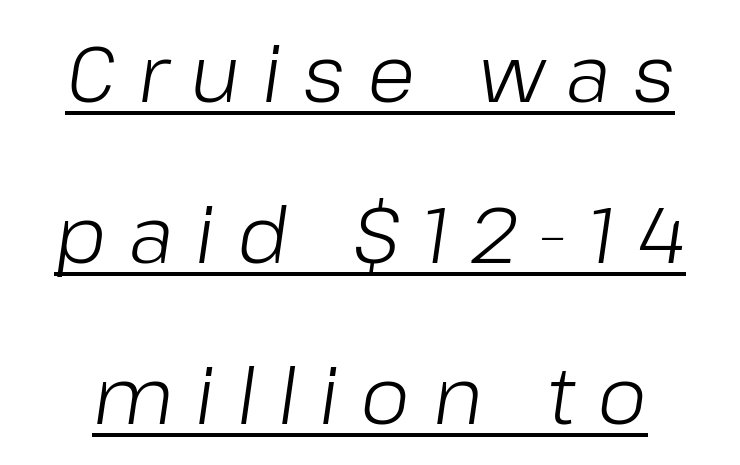
Underlining? Definitely there. Weight: in the light-to-regular range. Observe the wide spacing: letters keep a clear distance from each other. The glyphs look as if they've been sheared to an angle.
